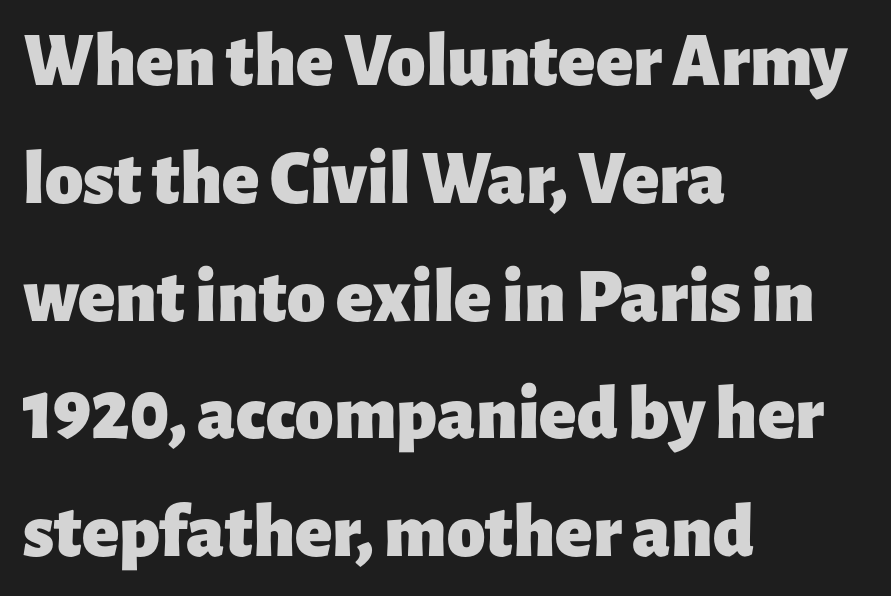
Q: Is the text bold? A: Yes.
Q: Is the text italic (slanted)? A: No, it is upright.
Q: Is the typeface a serif or a sans-serif typeface? A: Sans-serif.
Q: Is the text underlined? A: No.
Q: How is the paragraph aligned? A: Left-aligned.
Q: Is the spacing between letters normal or unusually wide? A: Normal.
Q: Is the spacing between lines tight, normal or loose? A: Normal.
Q: Width (condensed, normal, or wide)? A: Normal.
Q: Stroke contrast? A: Low.
Q: x-height? A: Medium.
Q: Monospaced? A: No.
